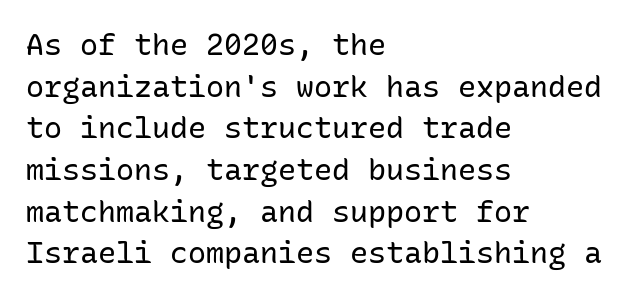
{"serif": "no", "italic": "no", "bold": "no", "weight": "regular", "width": "normal", "stroke_contrast": "low", "x_height": "medium", "monospaced": "yes", "underline": "no", "align": "left", "line_spacing": "normal", "line_spacing_ratio": 1.39, "letter_spacing": "normal", "letter_spacing_em": 0.0, "glyph_px": 30}
